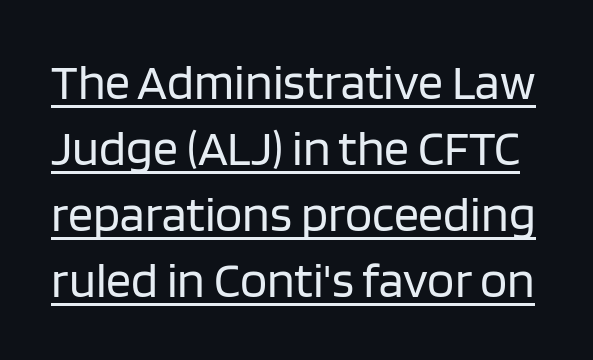
{"serif": "no", "italic": "no", "bold": "no", "weight": "regular", "width": "normal", "stroke_contrast": "low", "x_height": "large", "monospaced": "no", "underline": "yes", "line_spacing": "normal", "line_spacing_ratio": 1.32, "letter_spacing": "normal", "letter_spacing_em": 0.0, "glyph_px": 50}
